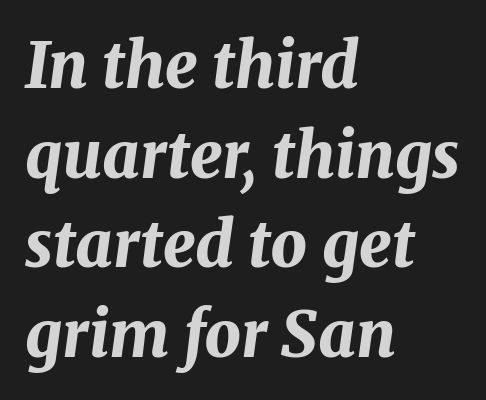
The face used here is proportionally spaced, like ordinary book or web type. Summary of vertical rhythm: regular, with standard interline spacing. Default kerning and tracking; the words read as compact shapes. The font's italic variant was chosen for this text. Weight check: bold — yes, fully. One-word summary of the alignment: left.
